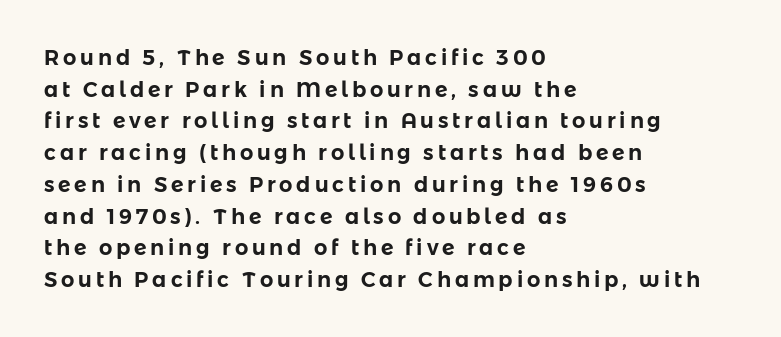
Q: Is the text italic (slanted)? A: No, it is upright.
Q: Is the text underlined? A: No.
Q: How is the paragraph aligned? A: Left-aligned.
Q: Is the spacing between lines tight, normal or loose? A: Normal.
